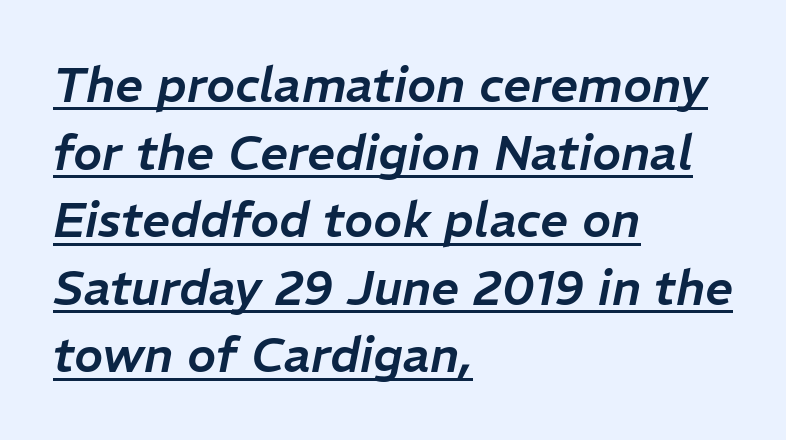
The letterforms sit shoulder to shoulder at normal distance. Visually the block forms a straight wall on the left and a jagged coastline on the right. Think of a printed novel: that variable character pitch is what you see here. Slant detected: the letters are inclined. One glance says typical: line gaps are just what's usual.
